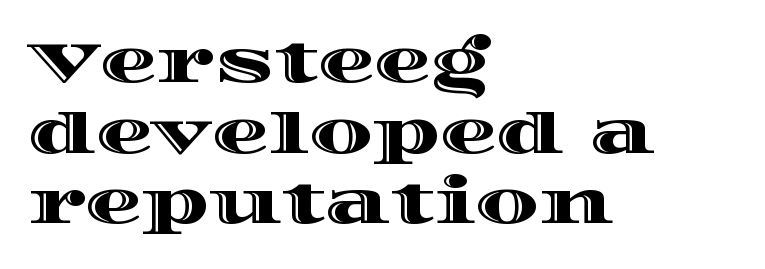
Q: Is the text italic (slanted)? A: No, it is upright.
Q: Is the text underlined? A: No.
Q: How is the paragraph aligned? A: Left-aligned.
Q: Is the spacing between letters normal or unusually wide? A: Normal.
Q: Width (condensed, normal, or wide)? A: Wide.
Q: x-height? A: Large.
Q: Monospaced? A: No.
